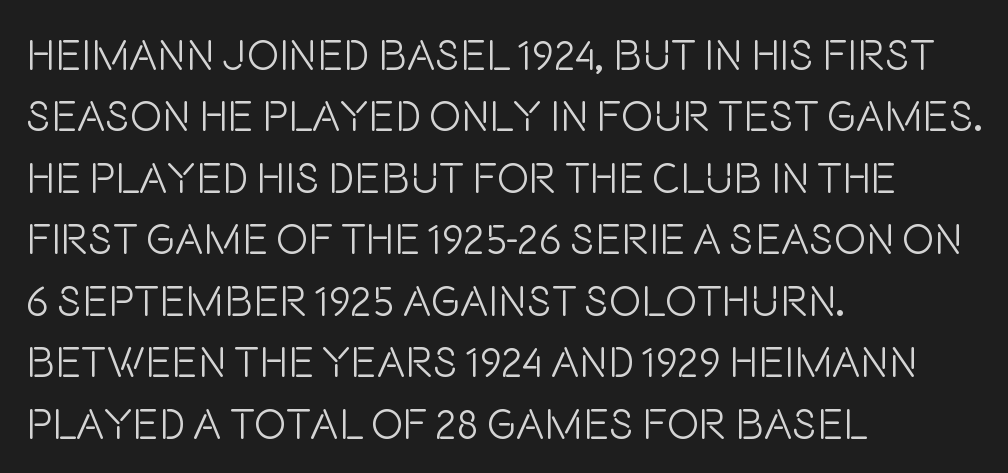
{"serif": "no", "italic": "no", "bold": "no", "weight": "light", "width": "condensed", "stroke_contrast": "low", "x_height": "large", "monospaced": "no", "underline": "no", "align": "left", "line_spacing": "normal", "line_spacing_ratio": 1.43, "letter_spacing": "normal", "letter_spacing_em": 0.0, "glyph_px": 43}
